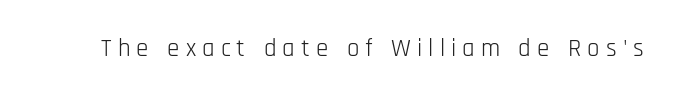
Q: Is the text bold? A: No.
Q: Is the text italic (slanted)? A: No, it is upright.
Q: Is the text underlined? A: No.
Q: Is the spacing between letters normal or unusually wide? A: Unusually wide.
